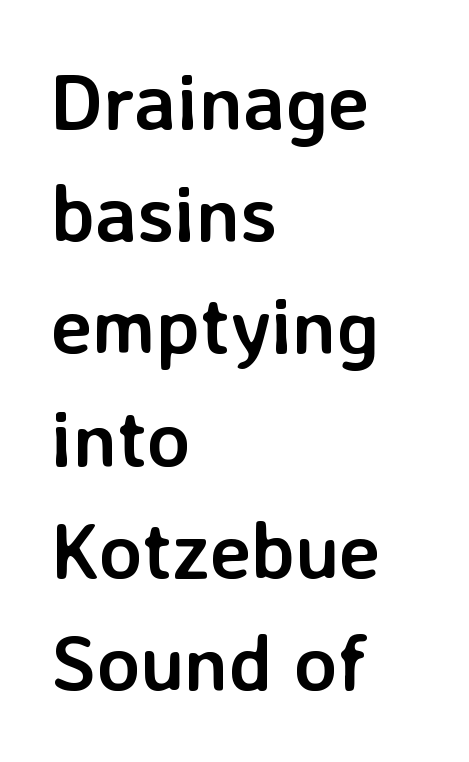
The image shows 79 px semibold sans-serif type, upright; set left-aligned, normal line spacing (1.42x), normal letter spacing, not underlined; low stroke contrast and a medium x-height.
